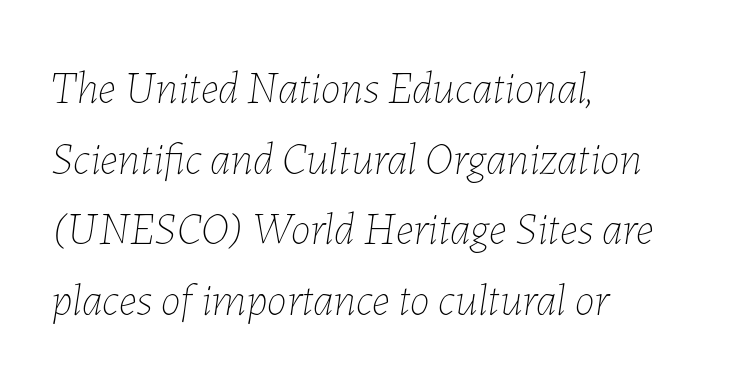
Stroke thickness stays within the range of a standard reading face or lighter. The font's italic variant was chosen for this text. The rows are spaced the way most documents space them. The compositor pushed each line to the left boundary.
